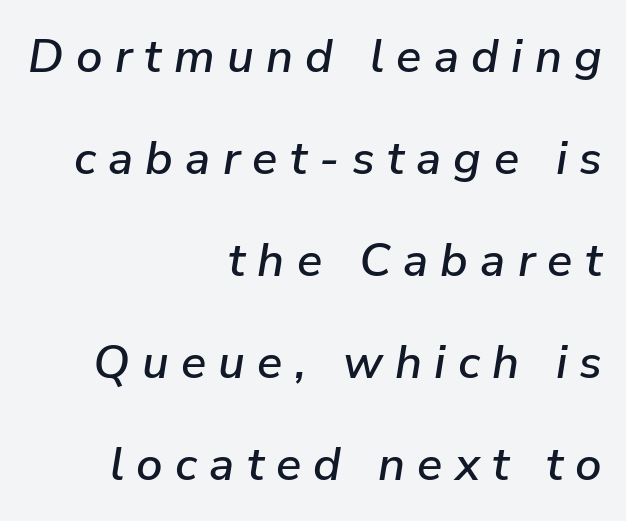
A typesetter would call this heavily tracked-out type. Descenders are the only things crossing below the line. Looking at the ascenders, they clearly lean. Notice the wide empty band between every row — that's loose leading. The ragged edge is on the left, which tells us the setting is flush right. Note the varied advance widths — an 'i' is clearly narrower than an 'm'.
